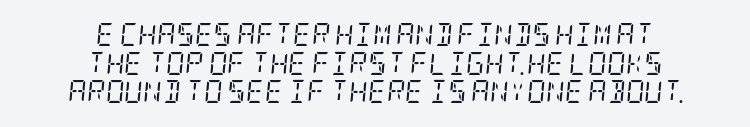
Q: Is the text bold? A: No.
Q: Is the text italic (slanted)? A: Yes, it leans right by about 5 degrees.
Q: Is the text underlined? A: No.
Q: How is the paragraph aligned? A: Centered.
Q: Is the spacing between letters normal or unusually wide? A: Normal.
